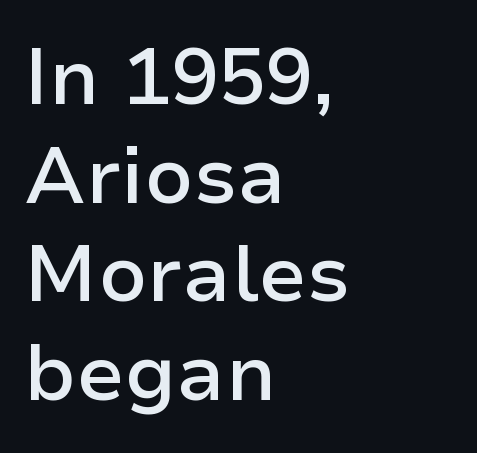
Q: Is the text bold? A: Semi-bold.
Q: Is the text italic (slanted)? A: No, it is upright.
Q: Is the typeface a serif or a sans-serif typeface? A: Sans-serif.
Q: Is the text underlined? A: No.
Q: How is the paragraph aligned? A: Left-aligned.
Q: Is the spacing between letters normal or unusually wide? A: Normal.
Q: Is the spacing between lines tight, normal or loose? A: Normal.
Q: Width (condensed, normal, or wide)? A: Normal.
Q: Stroke contrast? A: Low.
Q: x-height? A: Medium.
Q: Monospaced? A: No.
